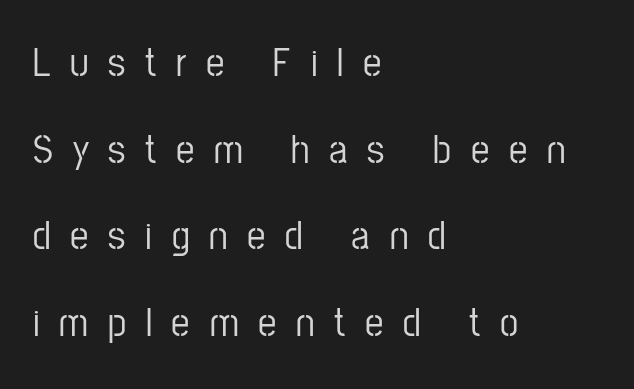
{"serif": "no", "italic": "no", "width": "condensed", "stroke_contrast": "low", "x_height": "medium", "monospaced": "no", "underline": "no", "align": "left", "line_spacing": "loose", "line_spacing_ratio": 2.11, "letter_spacing": "wide", "letter_spacing_em": 0.48, "glyph_px": 41}
